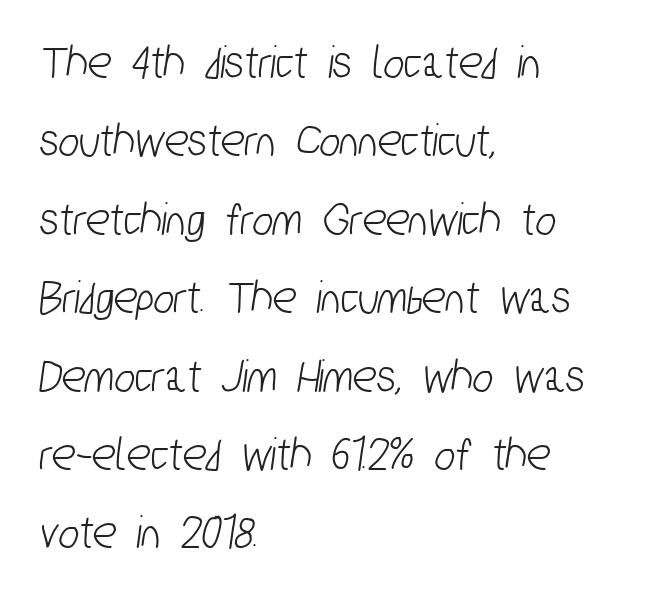
Q: Is the typeface a serif or a sans-serif typeface? A: Sans-serif.
Q: Is the text underlined? A: No.
Q: How is the paragraph aligned? A: Left-aligned.
Q: Is the spacing between letters normal or unusually wide? A: Normal.
Q: Is the spacing between lines tight, normal or loose? A: Normal.
Q: Width (condensed, normal, or wide)? A: Condensed.
Q: Stroke contrast? A: Low.
Q: x-height? A: Medium.
Q: Monospaced? A: No.
